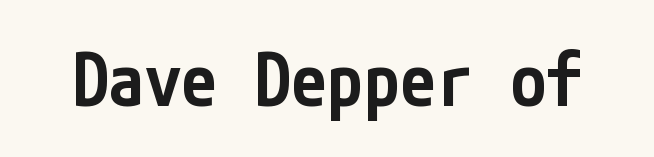
The axis of the letterforms is exactly vertical. Observe the absence of serifs on each vertical stroke in this sample. Typesetter's note: demi weight, one step under bold. The glyphs are unaccompanied by any horizontal stroke below them. The letters sit at their default tracking, neither squeezed nor spread.
